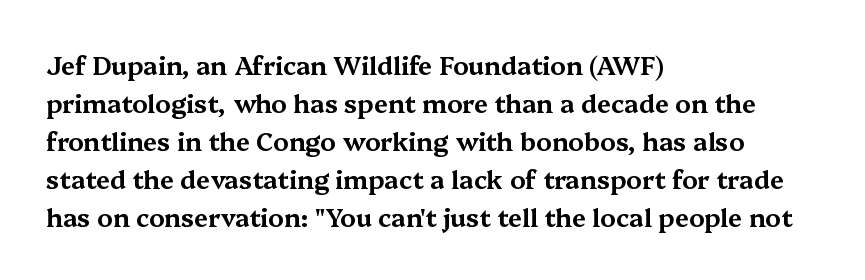
Plain, unruled lines of type. Each word holds together tightly as a unit, with standard inter-letter gaps. Every row of glyphs begins at an identical x-position on the left. Leading matches the norm, producing a regular column.
